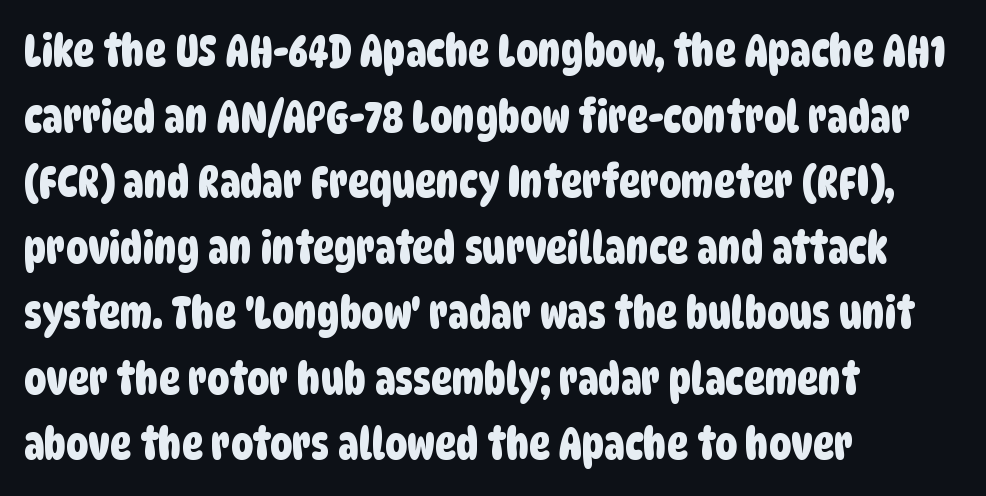
The image shows 44 px condensed sans-serif type; set left-aligned, normal line spacing (1.49x), normal letter spacing, not underlined; low stroke contrast and a large x-height.
